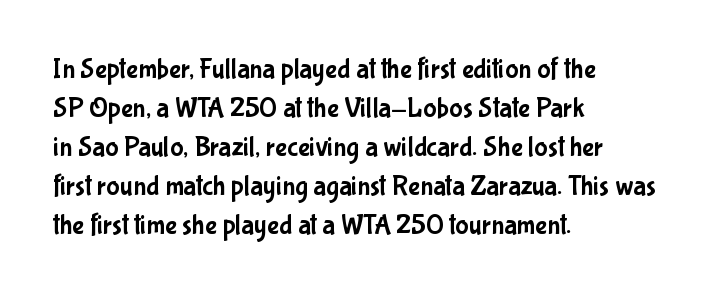
The image shows 28 px condensed sans-serif type, upright; set left-aligned, normal line spacing (1.39x), normal letter spacing, not underlined; low stroke contrast and a medium x-height.
